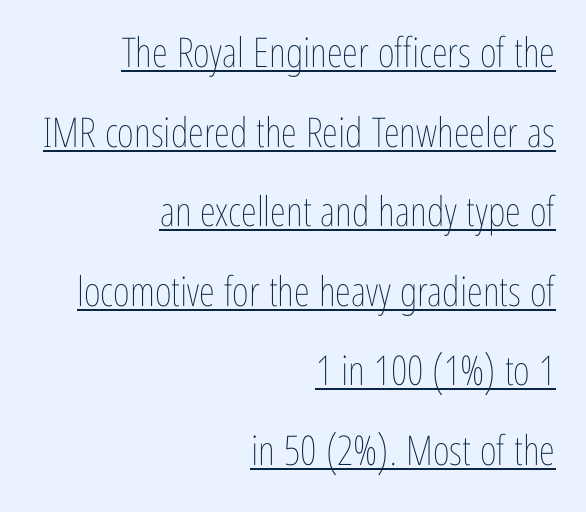
The image shows 41 px thin, condensed type, upright; set right-aligned, loose line spacing (1.94x), normal letter spacing, underlined; low stroke contrast and a medium x-height.
